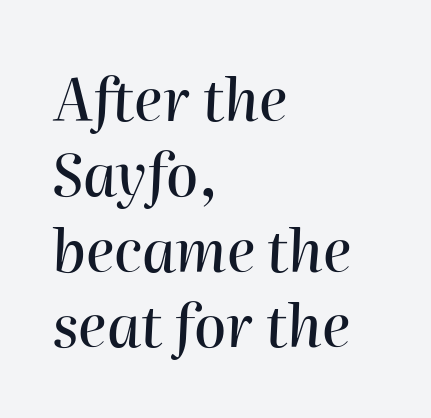
Tracking here is standard; glyphs follow each other at the usual distance. The face used here has a pronounced slope to its letters. Type without underlining. A typesetter would call this leading conventional body-copy spacing. This sample has the flowing, uneven cadence of proportional lettering. The paragraph has a hard left edge and a soft right edge.
